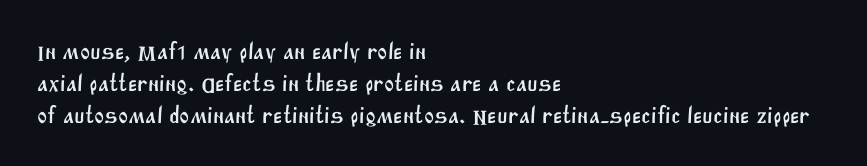
{"underline": "no", "align": "left", "line_spacing": "normal", "line_spacing_ratio": 1.33, "letter_spacing": "normal", "letter_spacing_em": 0.0, "glyph_px": 24}
